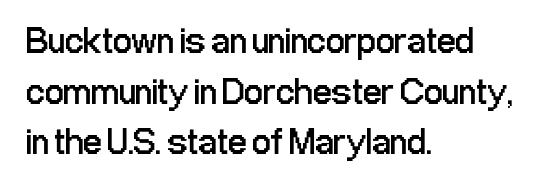
The image shows 37 px regular-weight, condensed sans-serif type, upright; set left-aligned, normal line spacing (1.37x), normal letter spacing, not underlined; low stroke contrast and a medium x-height.
